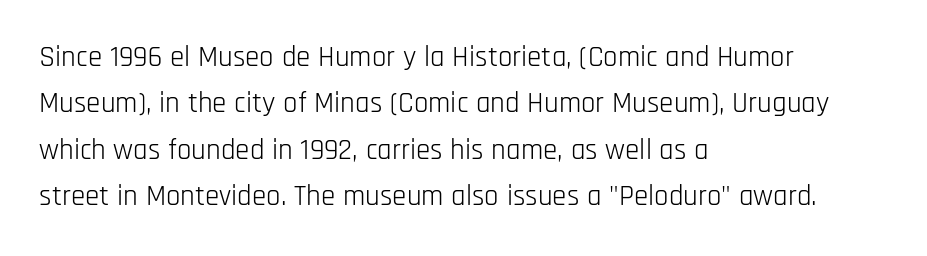
The image shows 29 px light, condensed sans-serif type, upright; set left-aligned, normal line spacing (1.6x), normal letter spacing, not underlined; low stroke contrast and a large x-height.
